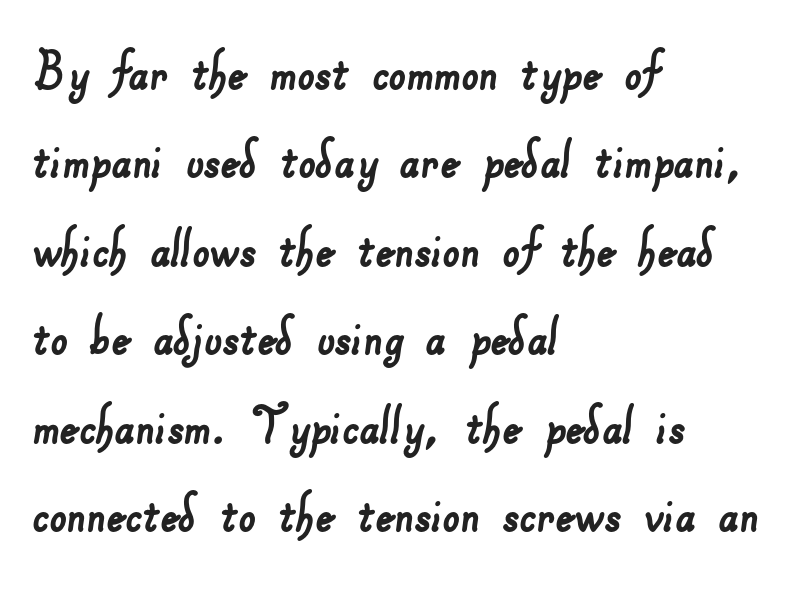
A student would call this left alignment; a typographer would say flush left, rag right. Check under the words: just untouched page. Looks like regular typesetting: each glyph gets only the width it needs. In terms of letterspacing, this is plain default setting.
